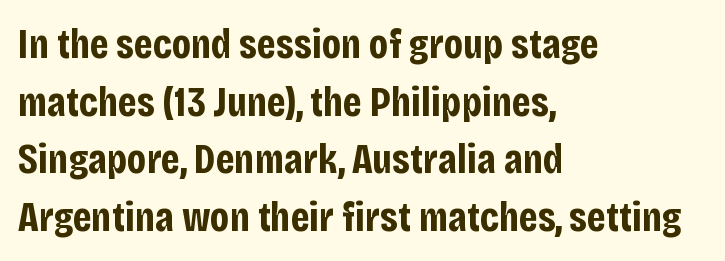
Q: Is the text bold? A: Yes.
Q: Is the text italic (slanted)? A: No, it is upright.
Q: Is the typeface a serif or a sans-serif typeface? A: Sans-serif.
Q: Is the text underlined? A: No.
Q: How is the paragraph aligned? A: Left-aligned.
Q: Is the spacing between letters normal or unusually wide? A: Normal.
Q: Is the spacing between lines tight, normal or loose? A: Normal.
Q: Width (condensed, normal, or wide)? A: Condensed.
Q: Stroke contrast? A: Low.
Q: x-height? A: Large.
Q: Monospaced? A: No.
